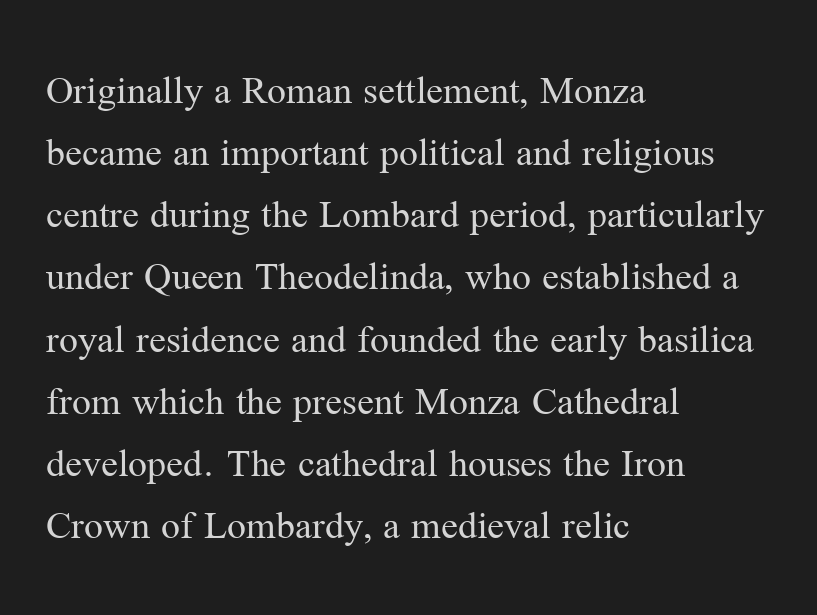
{"serif": "yes", "italic": "no", "bold": "no", "weight": "regular", "width": "normal", "stroke_contrast": "medium", "x_height": "medium", "monospaced": "no", "underline": "no", "align": "left", "line_spacing": "normal", "line_spacing_ratio": 1.48, "letter_spacing": "normal", "letter_spacing_em": 0.0, "glyph_px": 42}
